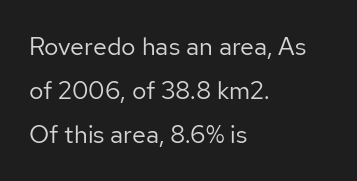
{"italic": "no", "bold": "no", "underline": "no", "align": "left", "line_spacing_ratio": 1.77, "letter_spacing": "normal", "letter_spacing_em": 0.0, "glyph_px": 25}
